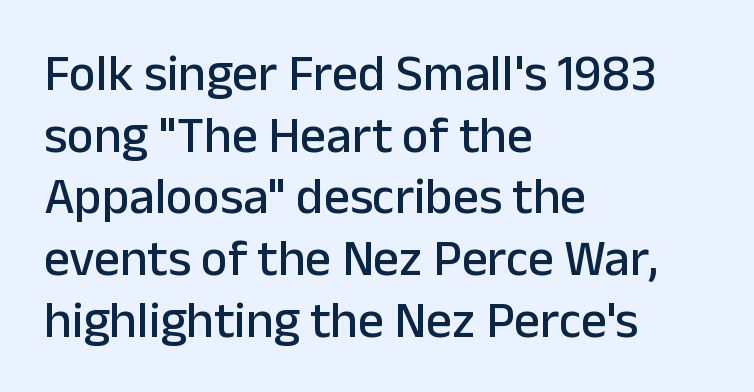
The image shows 51 px sans-serif type, upright; set left-aligned, line spacing 1.21x, normal letter spacing, not underlined; low stroke contrast and a medium x-height.
